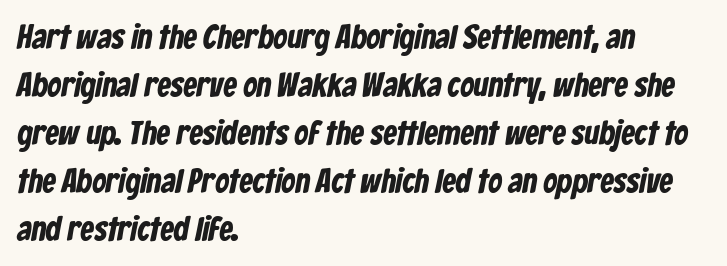
{"serif": "no", "width": "condensed", "stroke_contrast": "low", "x_height": "medium", "monospaced": "no", "underline": "no", "align": "left", "line_spacing": "normal", "line_spacing_ratio": 1.41, "letter_spacing": "normal", "letter_spacing_em": 0.0, "glyph_px": 34}
